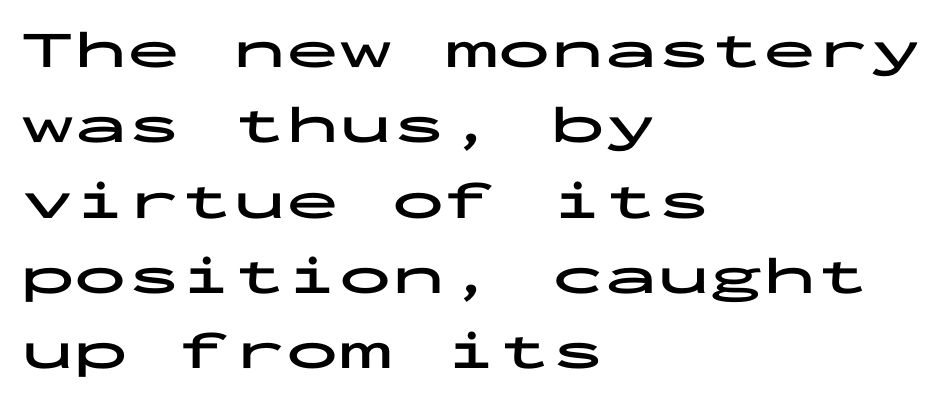
The image shows 53 px bold, wide sans-serif type, upright, monospaced; set left-aligned, normal line spacing (1.42x), normal letter spacing, not underlined; low stroke contrast and a medium x-height.
